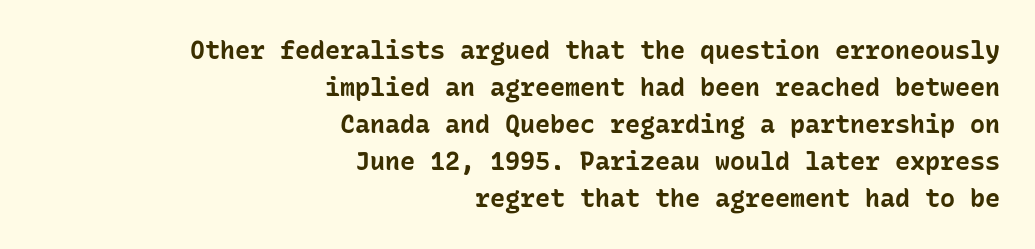
{"italic": "no", "bold": "yes", "underline": "no", "align": "right", "line_spacing": "normal", "line_spacing_ratio": 1.48, "letter_spacing": "normal", "letter_spacing_em": 0.0, "glyph_px": 25}
